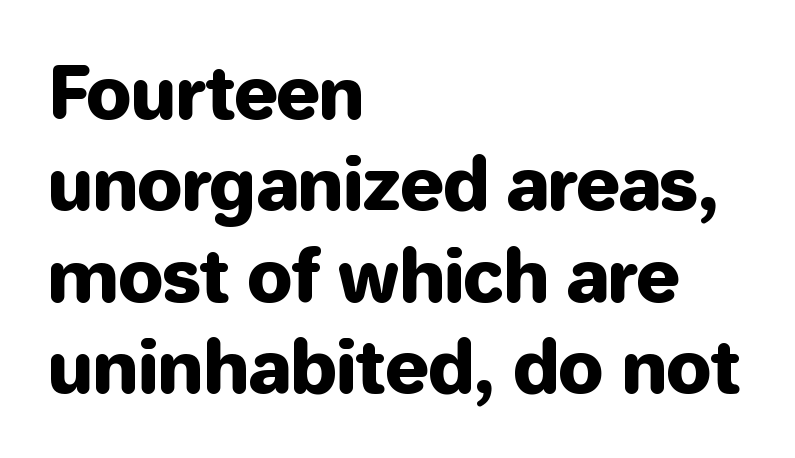
Q: Is the text italic (slanted)? A: No, it is upright.
Q: Is the typeface a serif or a sans-serif typeface? A: Sans-serif.
Q: Is the text underlined? A: No.
Q: How is the paragraph aligned? A: Left-aligned.
Q: Is the spacing between letters normal or unusually wide? A: Normal.
Q: Is the spacing between lines tight, normal or loose? A: Normal.
Q: Width (condensed, normal, or wide)? A: Normal.
Q: Stroke contrast? A: Low.
Q: x-height? A: Medium.
Q: Monospaced? A: No.
